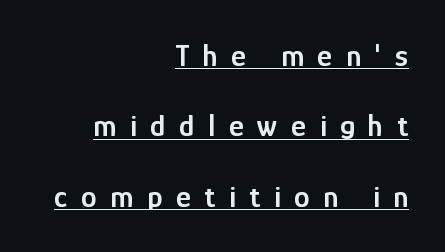
Compared with typical paragraphs, the rows here are farther apart. Stroke thickness is moderately raised; the sample reads as semibold. Look at the bottom of the vertical strokes: they stop flat, with no serifs. A typographer would call this underscored text. In terms of posture, this sample is upright.
